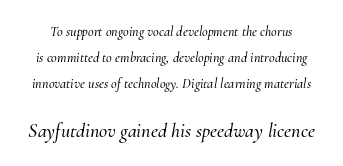
The second block has been scaled up relative to the first. Observe the ordinary spacing: letters are neighbours, not strangers. The space beneath each line is pristine and unruled. This sample uses an oblique cut, with every glyph tilted off the vertical.
